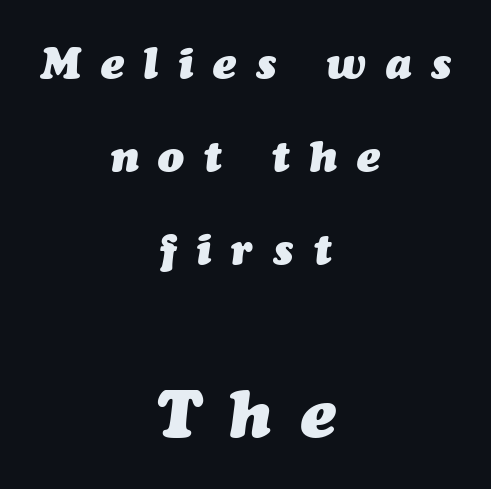
The image shows 65 px heavy type, italic (leaning right); set centered, loose line spacing (2.16x), unusually wide letter spacing (+0.47 em), not underlined; the second (bottom) block is 1.51x larger; medium stroke contrast and a medium x-height.
